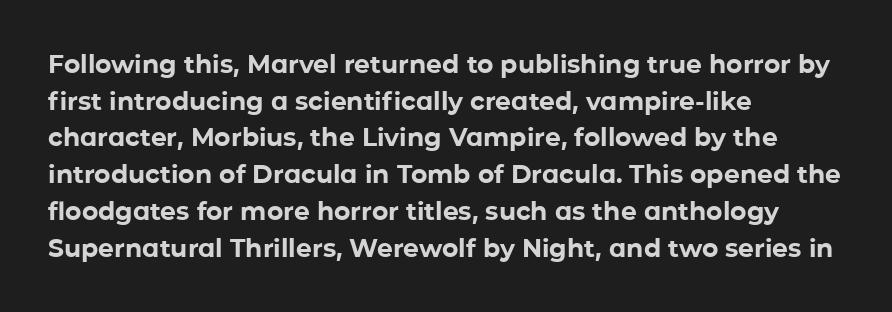
{"italic": "no", "bold": "yes", "underline": "no", "align": "left", "line_spacing": "normal", "line_spacing_ratio": 1.47, "letter_spacing": "normal", "letter_spacing_em": 0.0, "glyph_px": 25}
